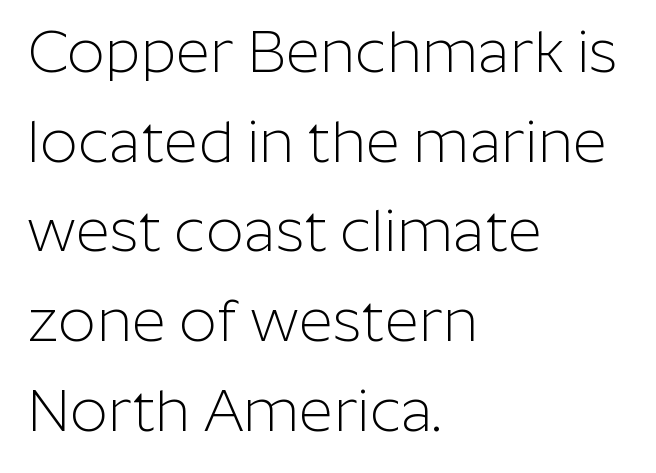
Spacing verdict: proportional, widths tailored to each character. The baseline area is clear. The setting favours the left margin, as ordinary paragraphs usually do. Serif or sans? Sans — the stroke terminals are bare.
